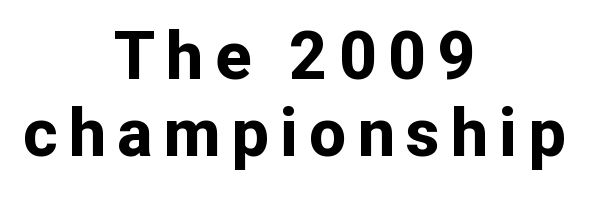
{"serif": "no", "italic": "no", "bold": "yes", "weight": "bold", "width": "normal", "stroke_contrast": "low", "x_height": "medium", "monospaced": "no", "underline": "no", "align": "center", "line_spacing_ratio": 1.16, "glyph_px": 66}
